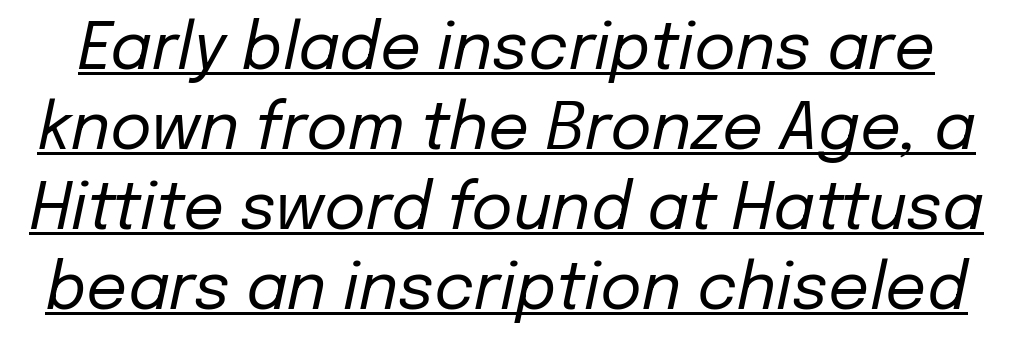
{"italic": "yes", "lean": "right", "slant_degrees": 12, "bold": "no", "weight": "regular", "width": "normal", "stroke_contrast": "low", "x_height": "medium", "monospaced": "no", "underline": "yes", "line_spacing": "normal", "line_spacing_ratio": 1.25, "letter_spacing": "normal", "letter_spacing_em": 0.0, "glyph_px": 64}
